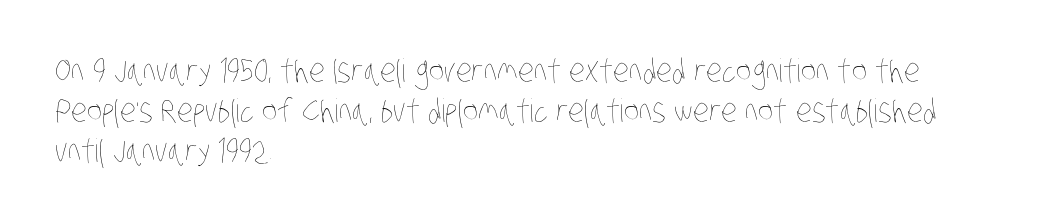
Q: Is the text bold? A: No.
Q: Is the text underlined? A: No.
Q: How is the paragraph aligned? A: Left-aligned.
Q: Is the spacing between letters normal or unusually wide? A: Normal.
Q: Is the spacing between lines tight, normal or loose? A: Normal.
Q: Width (condensed, normal, or wide)? A: Condensed.
Q: Stroke contrast? A: Low.
Q: x-height? A: Large.
Q: Monospaced? A: No.
